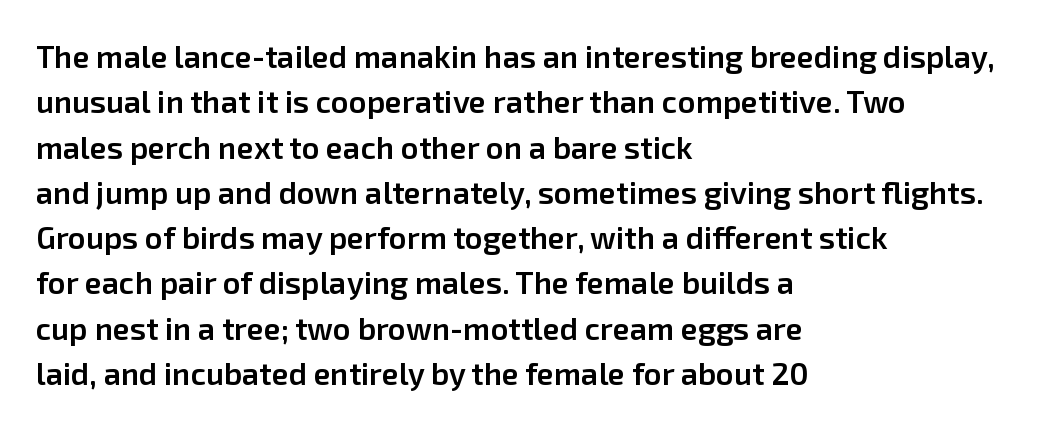
Successive baselines arrive at the customary interval. Is there any slant? The stems are plumb. Decoration check: the copy has no underline. Serif or sans? Sans — the stroke terminals are bare. A typesetter would call this zero additional tracking.
